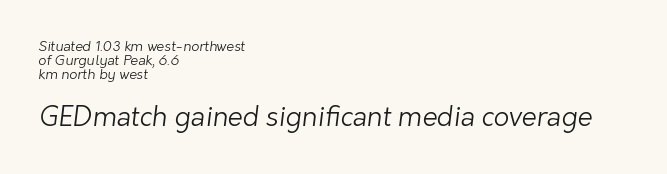
The characters are drawn with everyday or finer stroke widths. Line beginnings align vertically; line endings do not. Vertically, the passage feels compressed, each row crowding the next. The letters sit at their default tracking, neither squeezed nor spread. The emphasis by scale lands on block number two, below. Underlining? Definitely not there.
